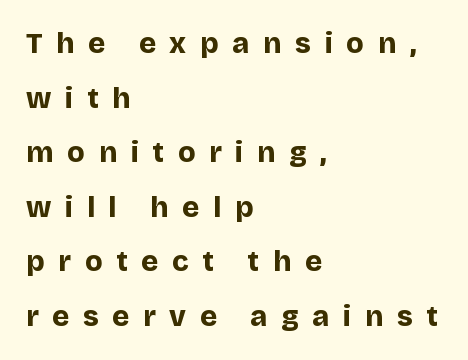
Q: Is the text bold? A: Yes.
Q: Is the text italic (slanted)? A: No, it is upright.
Q: Is the typeface a serif or a sans-serif typeface? A: Sans-serif.
Q: Is the text underlined? A: No.
Q: How is the paragraph aligned? A: Left-aligned.
Q: Is the spacing between letters normal or unusually wide? A: Unusually wide.
Q: Width (condensed, normal, or wide)? A: Normal.
Q: Stroke contrast? A: Low.
Q: x-height? A: Large.
Q: Monospaced? A: No.
